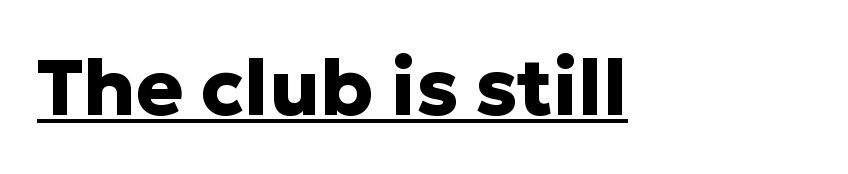
Italic: no, the glyphs are upright roman. Is this a fixed-width face? No — the glyphs have proportional, varying widths. Each line of the rendering has a horizontal stroke beneath the glyphs. Nothing sits at the stroke ends, so this counts as sans-serif.
